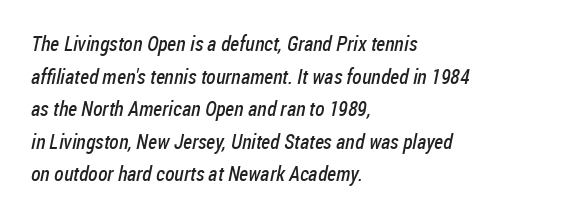
The image shows 21 px text type; set left-aligned, normal line spacing (1.55x), normal letter spacing, not underlined.
